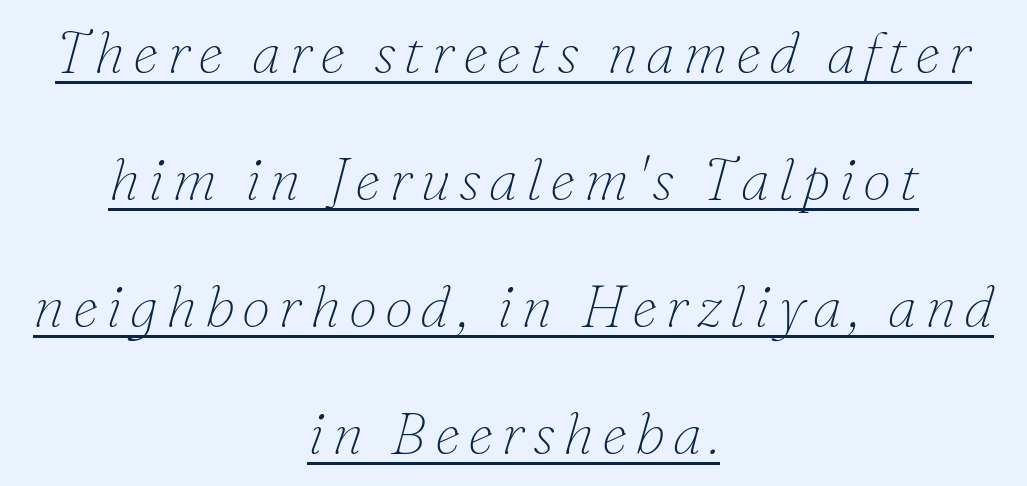
The image shows 58 px thin serif type, italic (leaning right); set centered, loose line spacing (2.19x), underlined; low stroke contrast and a small x-height.
